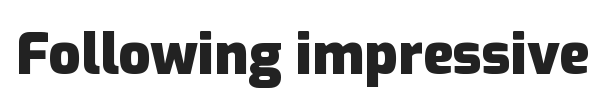
Caption: bold face, heavy strokes. Vertical strokes here are truly vertical. Tracking here is standard; glyphs follow each other at the usual distance. These lines are rendered in a variable-pitch font. Descender tails drop into unmarked territory. These lines are composed in type without serifs.
